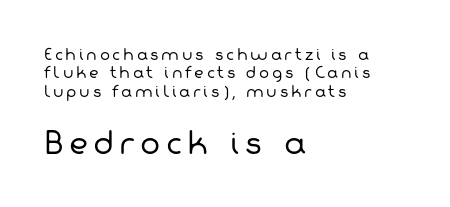
Q: Is the text bold? A: No.
Q: Is the typeface a serif or a sans-serif typeface? A: Sans-serif.
Q: Is the text underlined? A: No.
Q: How is the paragraph aligned? A: Left-aligned.
Q: Which block of text is set in a larger size, the first (top) or the second (bottom)? A: The second (bottom) one.
Q: Width (condensed, normal, or wide)? A: Normal.
Q: Stroke contrast? A: Low.
Q: x-height? A: Medium.
Q: Monospaced? A: No.
